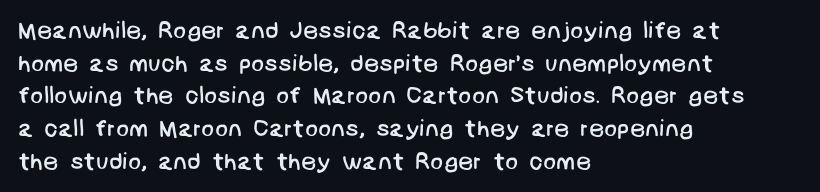
On a weight scale, this lands at 450 or below. The type is set solid horizontally, with unmodified tracking. Every row of glyphs begins at an identical x-position on the left. This rendering features lettering with no underline.
